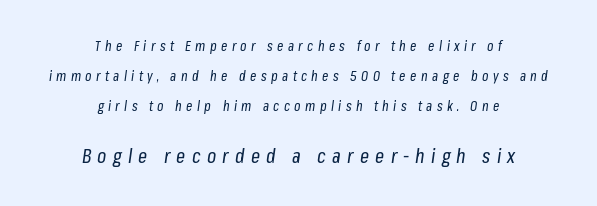
The image shows 20 px text type, italic (leaning right); set centered, loose line spacing (2.13x), unusually wide letter spacing (+0.31 em), not underlined; the second (bottom) block is 1.43x larger.
